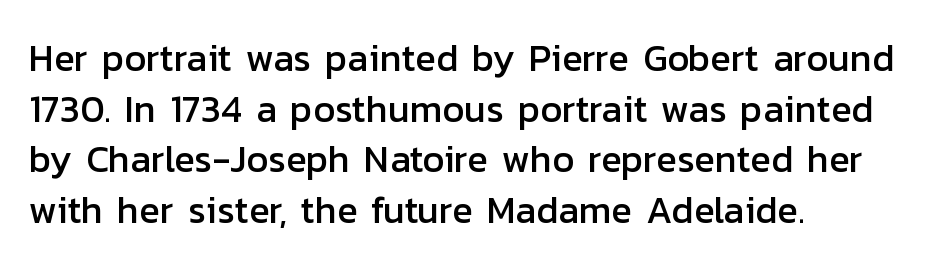
{"serif": "no", "italic": "no", "width": "normal", "stroke_contrast": "low", "x_height": "medium", "monospaced": "no", "underline": "no", "align": "left", "line_spacing": "normal", "line_spacing_ratio": 1.33, "letter_spacing": "normal", "letter_spacing_em": 0.0, "glyph_px": 38}
